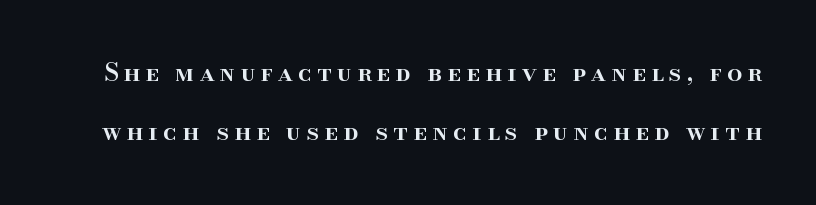
{"italic": "no", "bold": "semi", "underline": "no", "line_spacing": "loose", "line_spacing_ratio": 2.46, "letter_spacing": "wide", "letter_spacing_em": 0.22, "glyph_px": 24}
